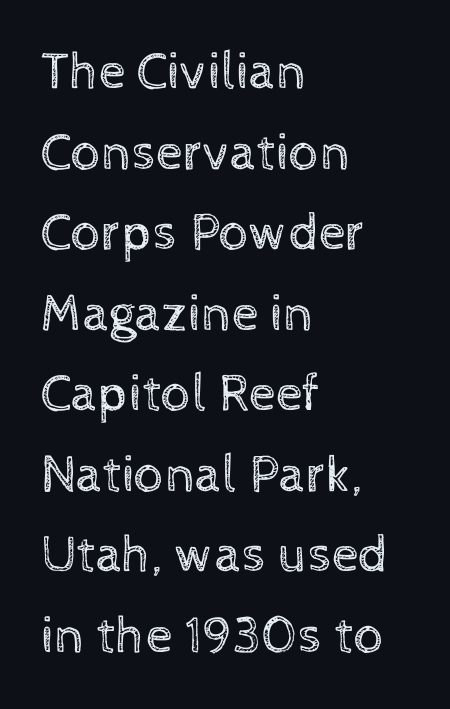
The image shows 53 px regular-weight type, upright; set left-aligned, normal line spacing (1.52x), normal letter spacing, not underlined; a medium x-height.
